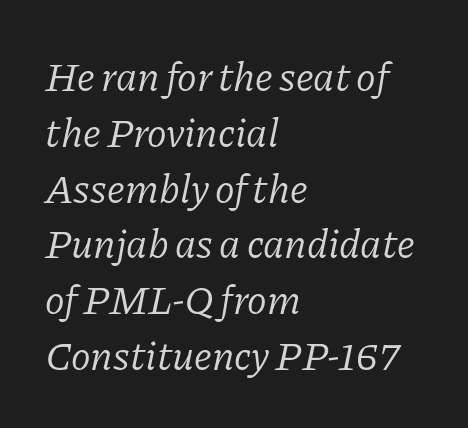
{"serif": "yes", "italic": "yes", "lean": "right", "slant_degrees": 11, "bold": "no", "weight": "light", "width": "normal", "stroke_contrast": "low", "x_height": "medium", "monospaced": "no", "underline": "no", "align": "left", "line_spacing": "normal", "line_spacing_ratio": 1.36, "letter_spacing": "normal", "letter_spacing_em": 0.0, "glyph_px": 41}
